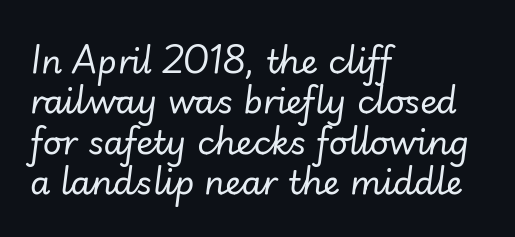
The image shows 33 px regular-weight type, italic (leaning right); set left-aligned, line spacing 1.22x, normal letter spacing, not underlined; low stroke contrast and a small x-height.
